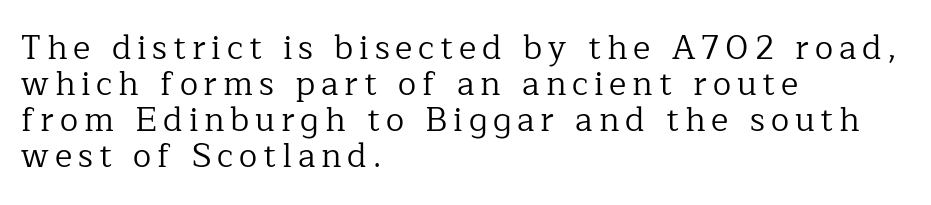
Glance below the letters and you will spot only blank space. Stroke terminals: seriffed. Horizontal alignment here is leftward, the default for most running prose. Here the designer chose a conventional face with non-uniform glyph widths. No italicization has been applied; the sample stays upright. Line spacing here is tight.
